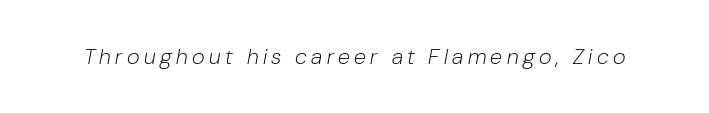
The image shows 22 px text type, italic (leaning right); set unusually wide letter spacing (+0.2 em), not underlined.
